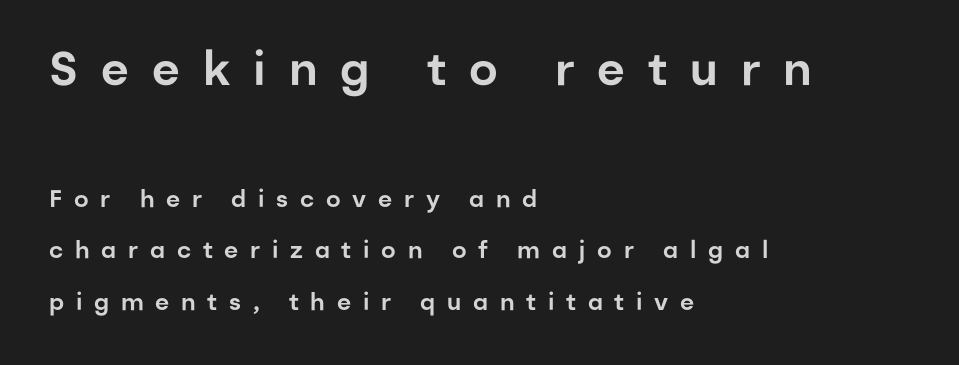
{"serif": "no", "italic": "no", "width": "normal", "stroke_contrast": "low", "x_height": "medium", "monospaced": "no", "underline": "no", "align": "left", "line_spacing": "loose", "line_spacing_ratio": 2.15, "letter_spacing": "wide", "letter_spacing_em": 0.49, "larger_block": "first", "size_ratio": 1.96, "glyph_px": 47}
